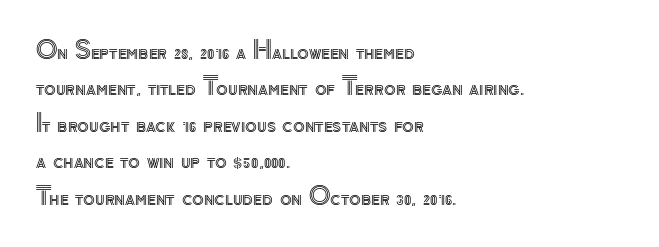
The image shows 24 px text type, upright; set left-aligned, normal line spacing (1.52x), normal letter spacing, not underlined.
